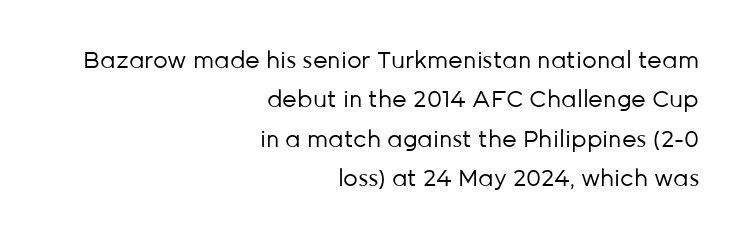
Q: Is the text bold? A: No.
Q: Is the text italic (slanted)? A: No, it is upright.
Q: Is the text underlined? A: No.
Q: How is the paragraph aligned? A: Right-aligned.
Q: Is the spacing between letters normal or unusually wide? A: Normal.
